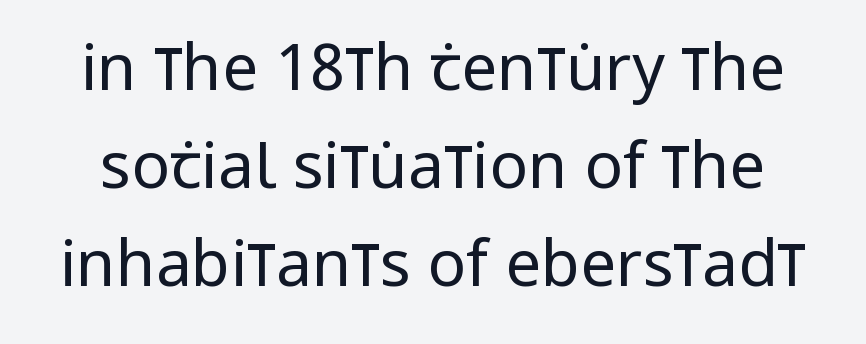
{"serif": "no", "italic": "no", "bold": "no", "weight": "regular", "width": "condensed", "stroke_contrast": "low", "x_height": "large", "monospaced": "no", "underline": "no", "line_spacing": "normal", "line_spacing_ratio": 1.53, "letter_spacing": "normal", "letter_spacing_em": 0.0, "glyph_px": 64}
